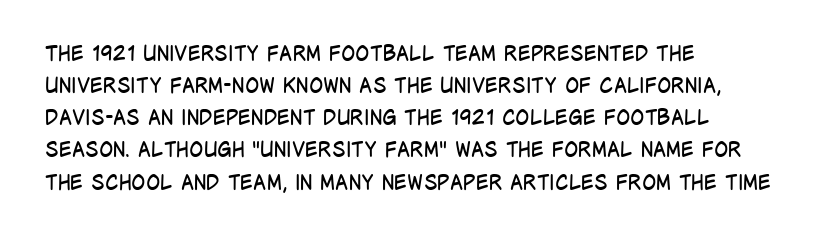
Q: Is the text bold? A: No.
Q: Is the text italic (slanted)? A: No, it is upright.
Q: Is the text underlined? A: No.
Q: How is the paragraph aligned? A: Left-aligned.
Q: Is the spacing between letters normal or unusually wide? A: Normal.
Q: Is the spacing between lines tight, normal or loose? A: Normal.
